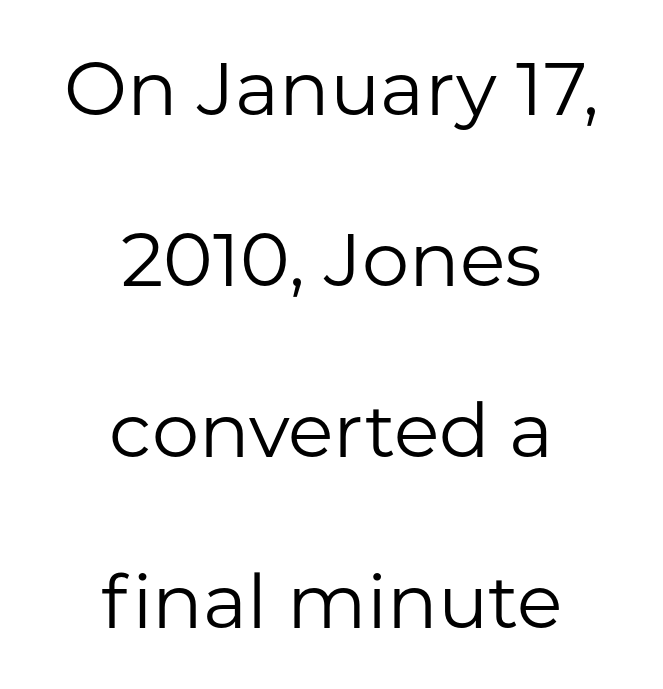
Q: Is the text bold? A: No.
Q: Is the text italic (slanted)? A: No, it is upright.
Q: Is the typeface a serif or a sans-serif typeface? A: Sans-serif.
Q: Is the text underlined? A: No.
Q: How is the paragraph aligned? A: Centered.
Q: Is the spacing between letters normal or unusually wide? A: Normal.
Q: Is the spacing between lines tight, normal or loose? A: Loose.
Q: Width (condensed, normal, or wide)? A: Normal.
Q: Stroke contrast? A: Low.
Q: x-height? A: Medium.
Q: Monospaced? A: No.
